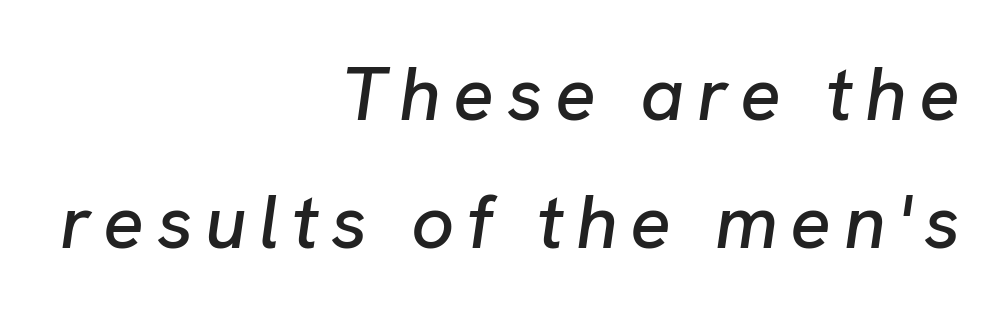
The image shows 76 px text type, italic (leaning right); set right-aligned, normal line spacing (1.69x), not underlined; low stroke contrast and a medium x-height.
